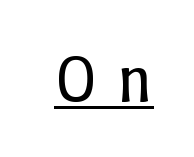
The image shows 69 px regular-weight type, upright; set unusually wide letter spacing (+0.29 em), underlined; low stroke contrast and a medium x-height.
